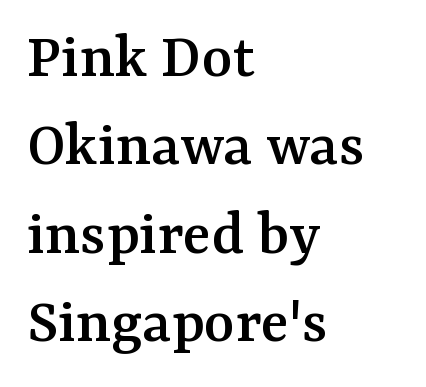
{"serif": "yes", "italic": "no", "width": "normal", "stroke_contrast": "medium", "x_height": "medium", "monospaced": "no", "underline": "no", "align": "left", "line_spacing": "normal", "line_spacing_ratio": 1.34, "letter_spacing": "normal", "letter_spacing_em": 0.0, "glyph_px": 66}
